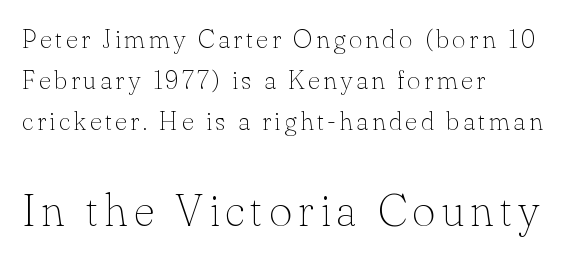
The image shows 45 px thin serif type, upright; set left-aligned, normal line spacing (1.58x), not underlined; the second (bottom) block is 1.73x larger; low stroke contrast and a small x-height.
